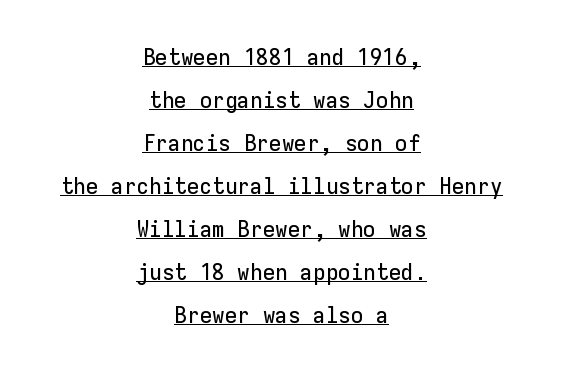
{"italic": "no", "underline": "yes", "align": "center", "line_spacing_ratio": 1.87, "letter_spacing": "normal", "letter_spacing_em": 0.0, "glyph_px": 23}
